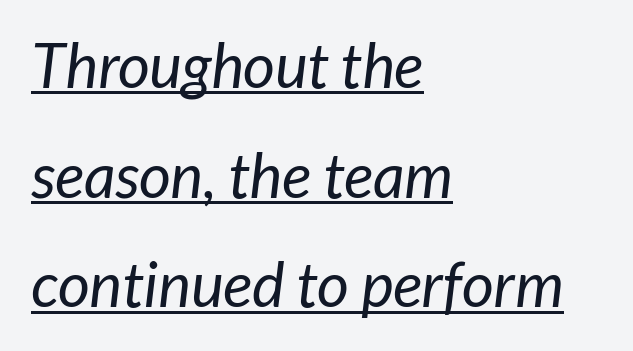
Q: Is the text bold? A: No.
Q: Is the typeface a serif or a sans-serif typeface? A: Sans-serif.
Q: Is the text underlined? A: Yes.
Q: How is the paragraph aligned? A: Left-aligned.
Q: Is the spacing between letters normal or unusually wide? A: Normal.
Q: Width (condensed, normal, or wide)? A: Normal.
Q: Stroke contrast? A: Low.
Q: x-height? A: Medium.
Q: Monospaced? A: No.
